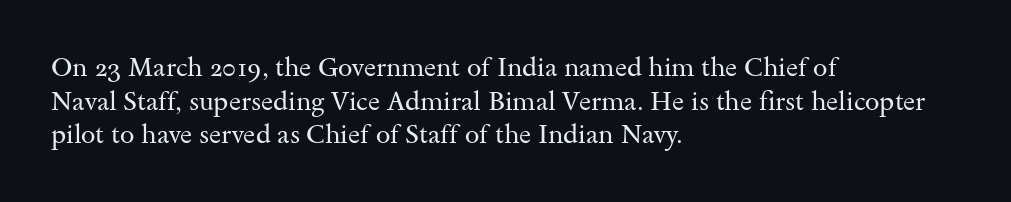
{"italic": "no", "bold": "no", "underline": "no", "align": "left", "line_spacing": "normal", "line_spacing_ratio": 1.29, "letter_spacing": "normal", "letter_spacing_em": 0.0, "glyph_px": 26}
